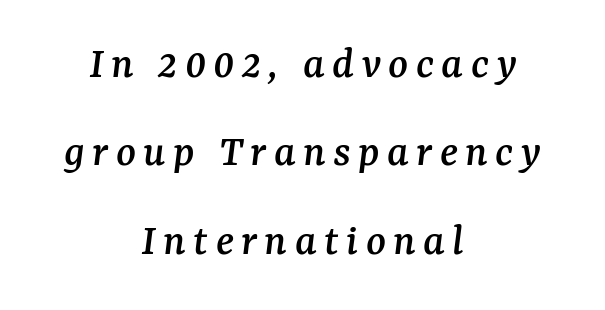
{"serif": "yes", "italic": "yes", "lean": "right", "slant_degrees": 7, "width": "normal", "stroke_contrast": "medium", "x_height": "medium", "monospaced": "no", "underline": "no", "align": "center", "line_spacing": "loose", "line_spacing_ratio": 1.92, "glyph_px": 46}
